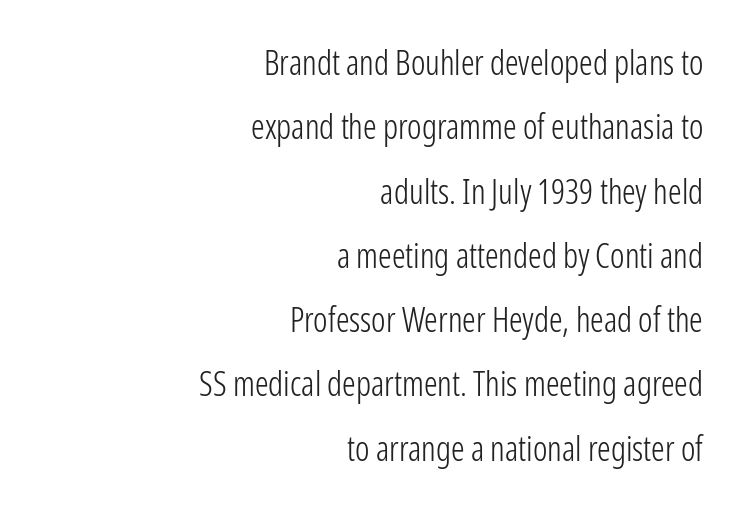
Q: Is the text bold? A: No.
Q: Is the text italic (slanted)? A: No, it is upright.
Q: Is the typeface a serif or a sans-serif typeface? A: Sans-serif.
Q: Is the text underlined? A: No.
Q: How is the paragraph aligned? A: Right-aligned.
Q: Is the spacing between letters normal or unusually wide? A: Normal.
Q: Width (condensed, normal, or wide)? A: Condensed.
Q: Stroke contrast? A: Low.
Q: x-height? A: Medium.
Q: Monospaced? A: No.
